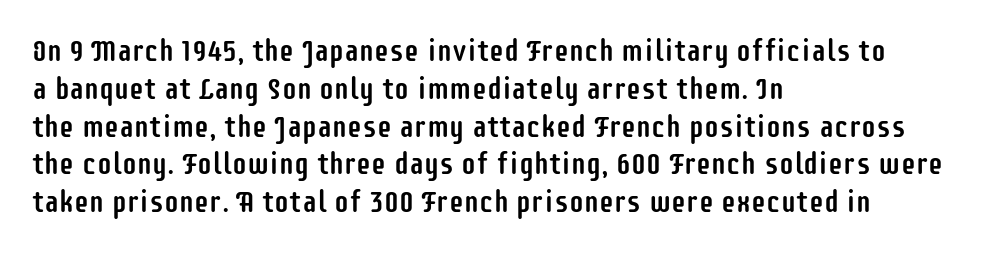
The image shows 30 px condensed sans-serif type, upright; set left-aligned, normal line spacing (1.26x), normal letter spacing, not underlined; low stroke contrast and a large x-height.
